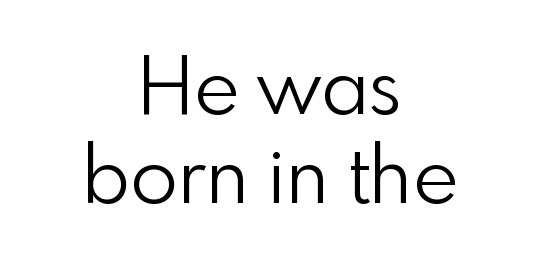
Q: Is the text bold? A: No.
Q: Is the text italic (slanted)? A: No, it is upright.
Q: Is the typeface a serif or a sans-serif typeface? A: Sans-serif.
Q: Is the text underlined? A: No.
Q: How is the paragraph aligned? A: Centered.
Q: Is the spacing between letters normal or unusually wide? A: Normal.
Q: Is the spacing between lines tight, normal or loose? A: Tight.
Q: Width (condensed, normal, or wide)? A: Normal.
Q: Stroke contrast? A: Low.
Q: x-height? A: Small.
Q: Monospaced? A: No.
